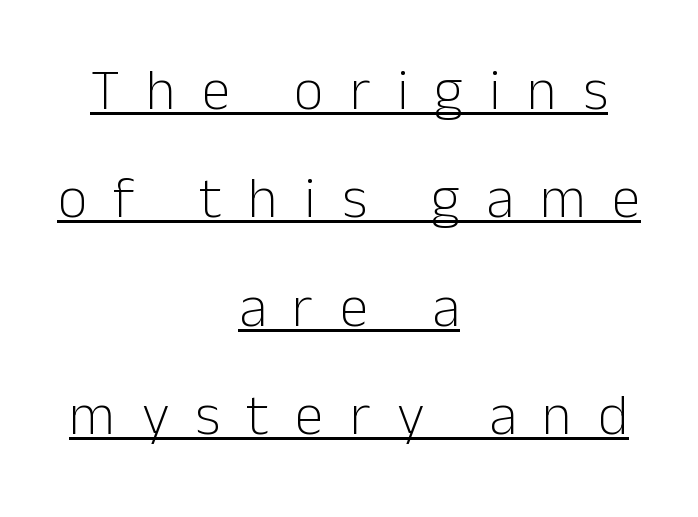
{"serif": "no", "italic": "no", "bold": "no", "weight": "light", "width": "normal", "stroke_contrast": "low", "x_height": "medium", "monospaced": "no", "underline": "yes", "align": "center", "line_spacing_ratio": 1.87, "letter_spacing": "wide", "letter_spacing_em": 0.45, "glyph_px": 58}
